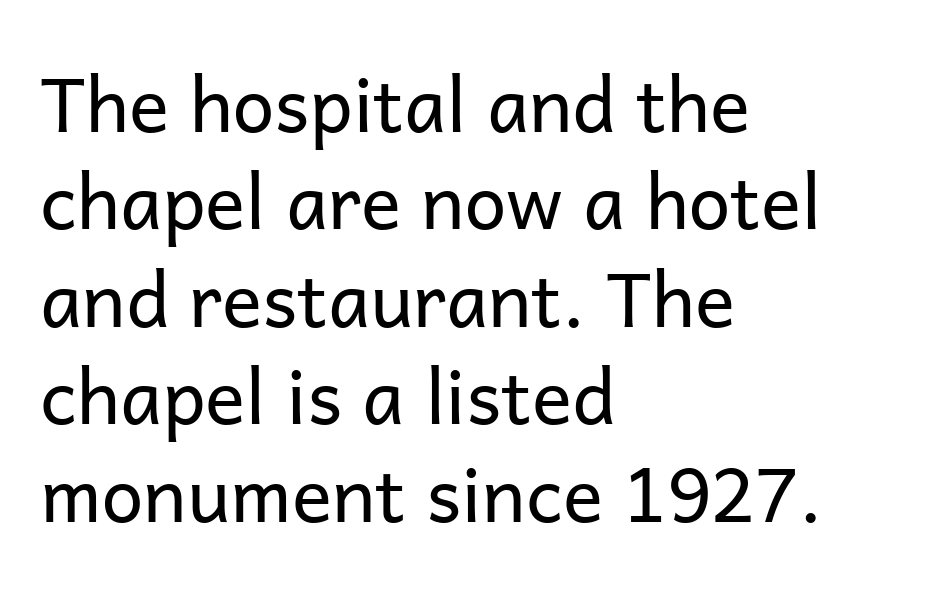
{"serif": "no", "italic": "no", "bold": "no", "weight": "regular", "width": "normal", "stroke_contrast": "low", "x_height": "medium", "monospaced": "no", "underline": "no", "align": "left", "line_spacing": "normal", "line_spacing_ratio": 1.3, "letter_spacing": "normal", "letter_spacing_em": 0.0, "glyph_px": 75}
